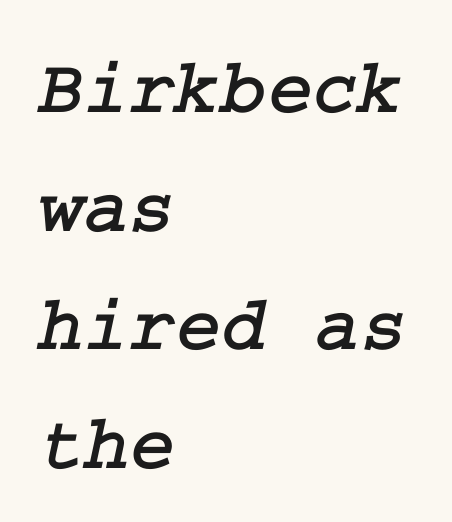
The image shows 78 px serif type; set left-aligned, normal line spacing (1.52x), normal letter spacing, not underlined; low stroke contrast and a medium x-height.
